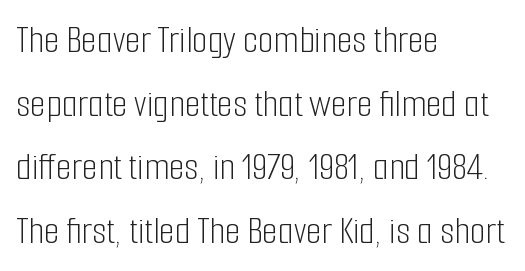
The image shows 40 px light, condensed sans-serif type, upright; set left-aligned, normal line spacing (1.59x), normal letter spacing, not underlined; low stroke contrast and a medium x-height.
